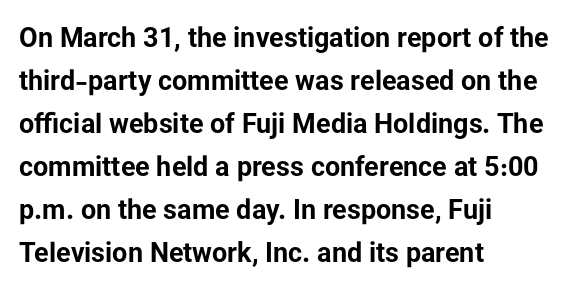
The image shows 27 px bold type, upright; set left-aligned, normal line spacing (1.59x), normal letter spacing, not underlined.
